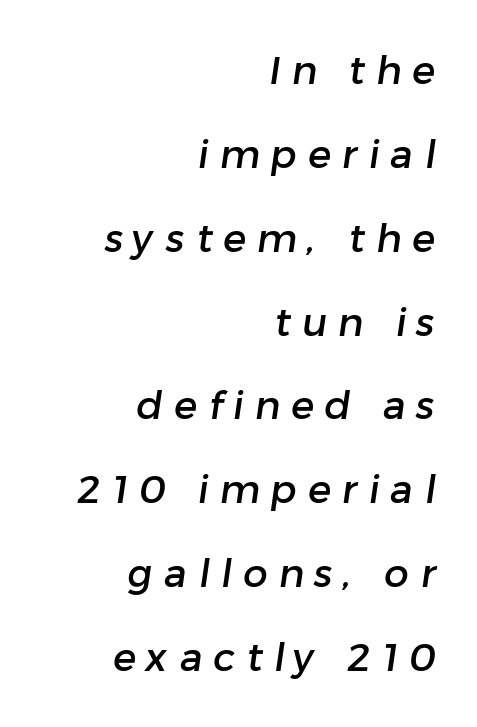
The image shows 39 px sans-serif type; set right-aligned, loose line spacing (2.15x), unusually wide letter spacing (+0.28 em), not underlined; low stroke contrast and a medium x-height.
